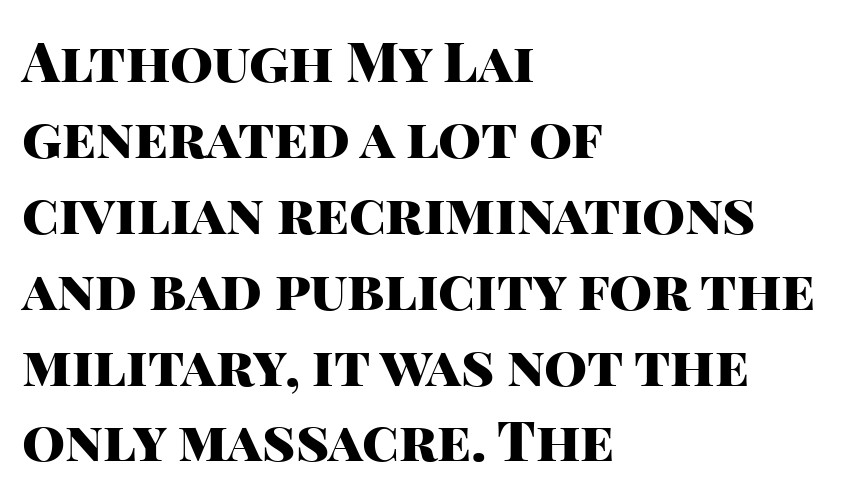
{"serif": "no", "italic": "no", "bold": "yes", "weight": "heavy", "width": "normal", "stroke_contrast": "high", "x_height": "large", "monospaced": "no", "underline": "no", "align": "left", "line_spacing": "normal", "line_spacing_ratio": 1.38, "letter_spacing": "normal", "letter_spacing_em": 0.0, "glyph_px": 55}
